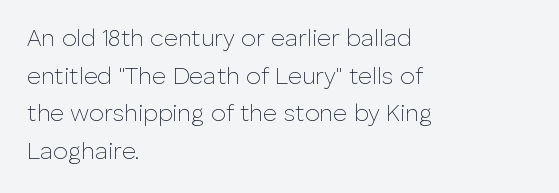
Q: Is the text bold? A: No.
Q: Is the text italic (slanted)? A: No, it is upright.
Q: Is the text underlined? A: No.
Q: How is the paragraph aligned? A: Left-aligned.
Q: Is the spacing between letters normal or unusually wide? A: Normal.
Q: Is the spacing between lines tight, normal or loose? A: Normal.
